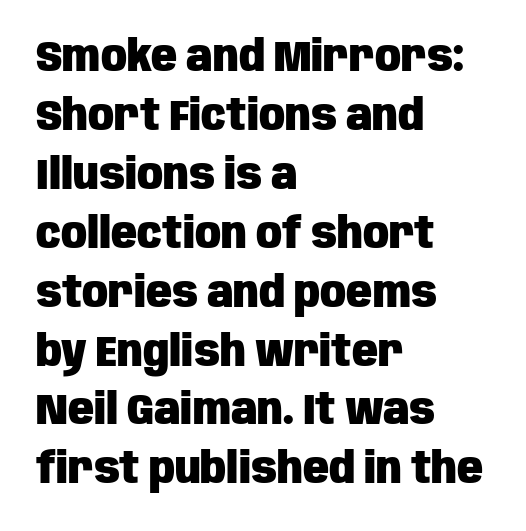
The image shows 43 px heavy, condensed sans-serif type, upright; set left-aligned, normal line spacing (1.37x), normal letter spacing, not underlined; low stroke contrast and a large x-height.
